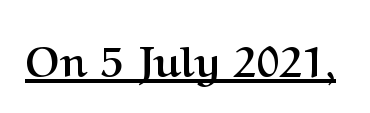
Q: Is the text bold? A: Yes.
Q: Is the text italic (slanted)? A: No, it is upright.
Q: Is the typeface a serif or a sans-serif typeface? A: Serif.
Q: Is the text underlined? A: Yes.
Q: Is the spacing between letters normal or unusually wide? A: Normal.
Q: Width (condensed, normal, or wide)? A: Normal.
Q: Stroke contrast? A: Medium.
Q: x-height? A: Medium.
Q: Monospaced? A: No.
